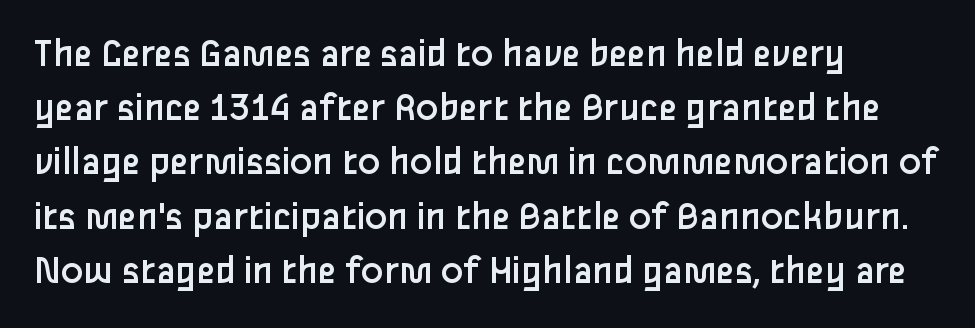
Q: Is the text bold? A: No.
Q: Is the text italic (slanted)? A: No, it is upright.
Q: Is the typeface a serif or a sans-serif typeface? A: Sans-serif.
Q: Is the text underlined? A: No.
Q: How is the paragraph aligned? A: Left-aligned.
Q: Is the spacing between letters normal or unusually wide? A: Normal.
Q: Is the spacing between lines tight, normal or loose? A: Normal.
Q: Width (condensed, normal, or wide)? A: Normal.
Q: Stroke contrast? A: Low.
Q: x-height? A: Medium.
Q: Monospaced? A: No.
